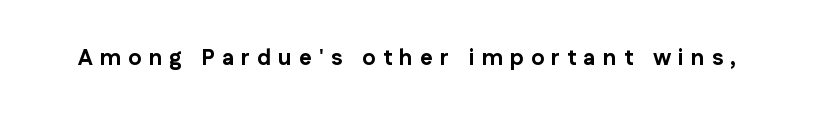
In terms of letterspacing, this is a distinctly airy, spread setting. Compared with an ordinary text face, these strokes are far heavier — a full bold. Decoration check: the copy has no underline. The letters stand straight up with perfectly vertical stems.
